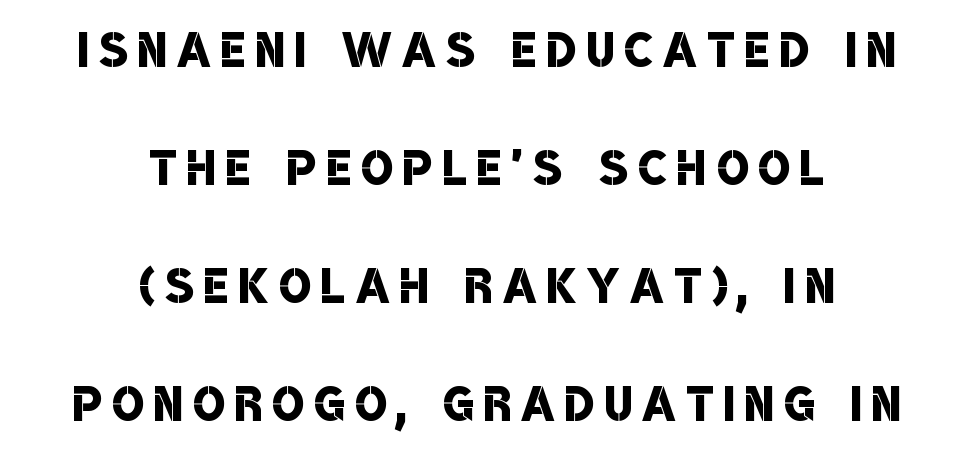
Q: Is the text bold? A: Semi-bold.
Q: Is the typeface a serif or a sans-serif typeface? A: Sans-serif.
Q: Is the text underlined? A: No.
Q: How is the paragraph aligned? A: Centered.
Q: Width (condensed, normal, or wide)? A: Condensed.
Q: Stroke contrast? A: Low.
Q: x-height? A: Large.
Q: Monospaced? A: No.
